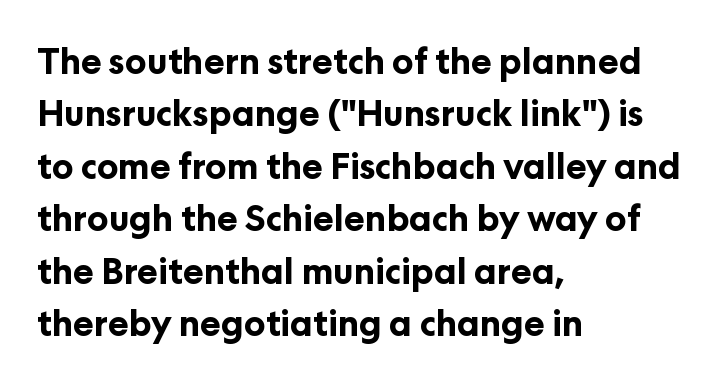
The image shows 35 px bold sans-serif type, upright; set left-aligned, normal line spacing (1.5x), normal letter spacing, not underlined; low stroke contrast and a medium x-height.
